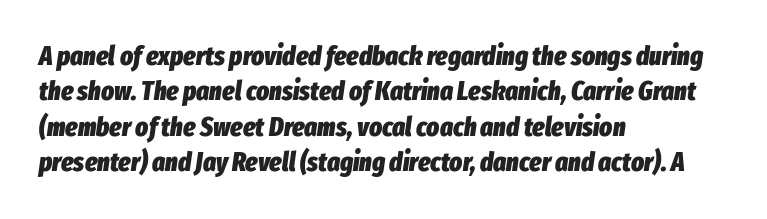
Heavy, bold letterforms. The space directly below the letters is spotless. Vertically, the passage feels balanced, rows spaced as you'd expect. The glyphs look as if they've been sheared to an angle.
